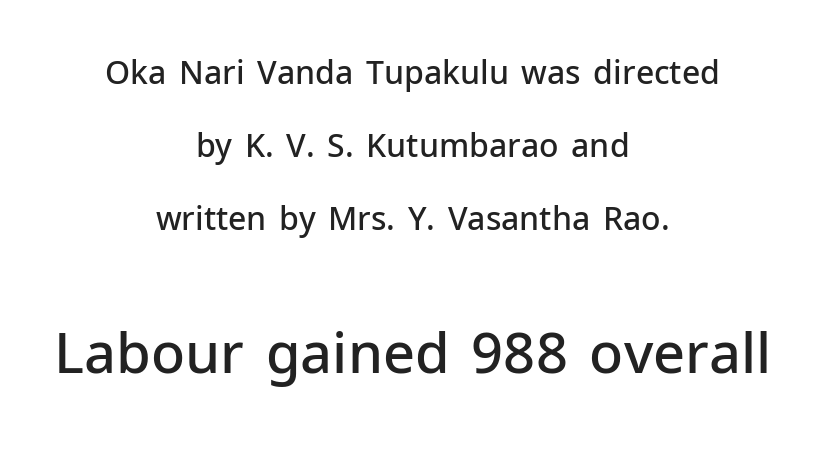
The emphasis by scale lands on block number two, below. On the weight axis this lands at semibold, roughly 600. Each line is balanced around a shared central axis. The axis of the letterforms is exactly vertical. This rendering employs a face without finishing strokes, i.e., a sans-serif. Rows of type keep a wide berth in the vertical direction.
